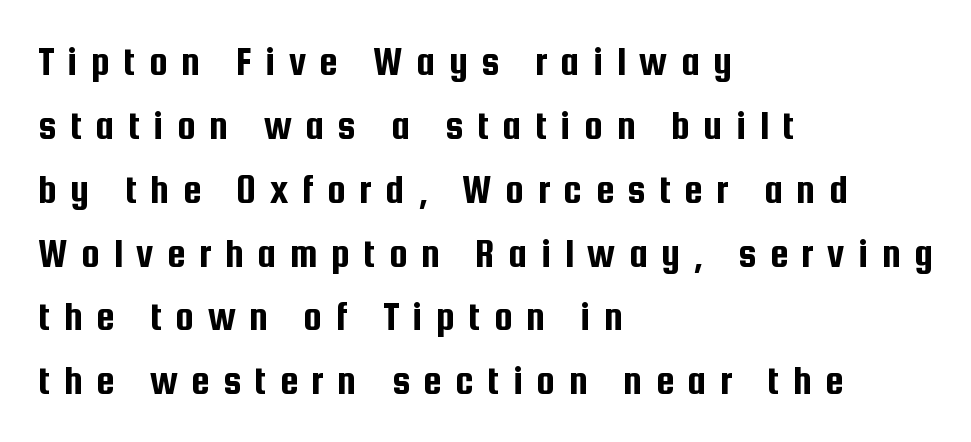
Q: Is the text italic (slanted)? A: No, it is upright.
Q: Is the typeface a serif or a sans-serif typeface? A: Sans-serif.
Q: Is the text underlined? A: No.
Q: How is the paragraph aligned? A: Left-aligned.
Q: Is the spacing between letters normal or unusually wide? A: Unusually wide.
Q: Is the spacing between lines tight, normal or loose? A: Normal.
Q: Width (condensed, normal, or wide)? A: Condensed.
Q: Stroke contrast? A: Low.
Q: x-height? A: Medium.
Q: Monospaced? A: No.
